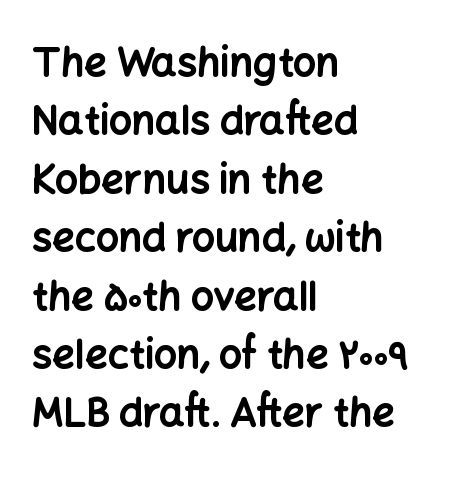
The image shows 40 px bold sans-serif type, upright; set left-aligned, normal line spacing (1.46x), normal letter spacing, not underlined; low stroke contrast and a medium x-height.
